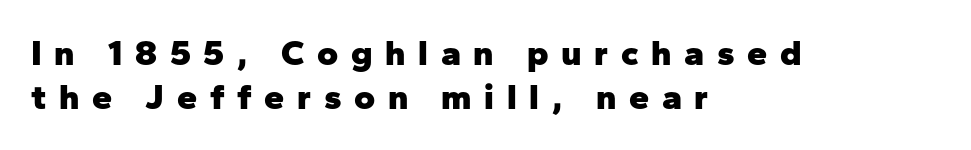
{"serif": "no", "italic": "no", "bold": "yes", "weight": "heavy", "width": "normal", "stroke_contrast": "low", "x_height": "medium", "monospaced": "no", "underline": "no", "align": "left", "line_spacing_ratio": 1.22, "letter_spacing": "wide", "letter_spacing_em": 0.35, "glyph_px": 36}
